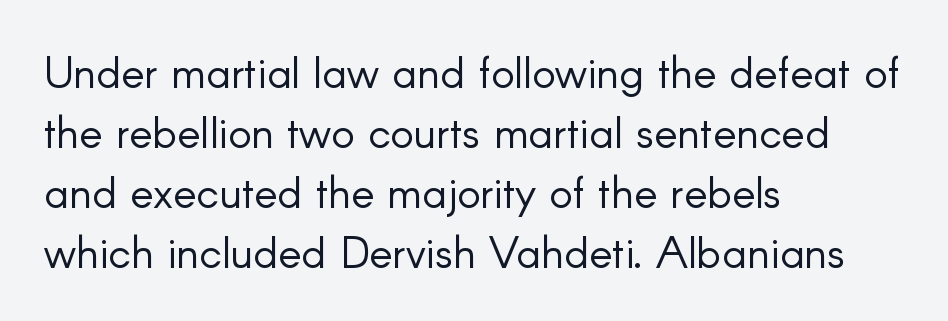
{"serif": "no", "italic": "no", "bold": "no", "weight": "light", "width": "normal", "stroke_contrast": "low", "x_height": "small", "monospaced": "no", "underline": "no", "align": "left", "line_spacing": "normal", "line_spacing_ratio": 1.36, "letter_spacing": "normal", "letter_spacing_em": 0.0, "glyph_px": 44}
